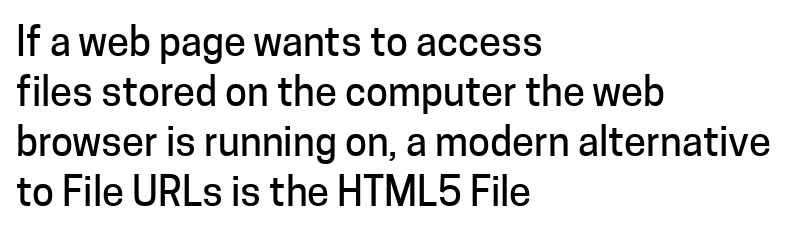
{"serif": "no", "italic": "no", "width": "normal", "stroke_contrast": "low", "x_height": "medium", "monospaced": "no", "underline": "no", "align": "left", "line_spacing": "normal", "line_spacing_ratio": 1.25, "letter_spacing": "normal", "letter_spacing_em": 0.0, "glyph_px": 40}
